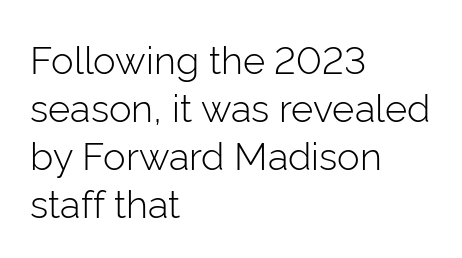
{"serif": "no", "italic": "no", "bold": "no", "weight": "light", "width": "normal", "stroke_contrast": "low", "x_height": "medium", "monospaced": "no", "underline": "no", "align": "left", "line_spacing": "normal", "line_spacing_ratio": 1.26, "letter_spacing": "normal", "letter_spacing_em": 0.0, "glyph_px": 38}
